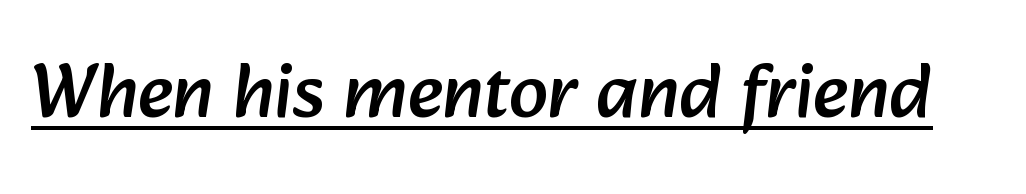
The image shows 78 px sans-serif type; set normal letter spacing, underlined; low stroke contrast and a medium x-height.
